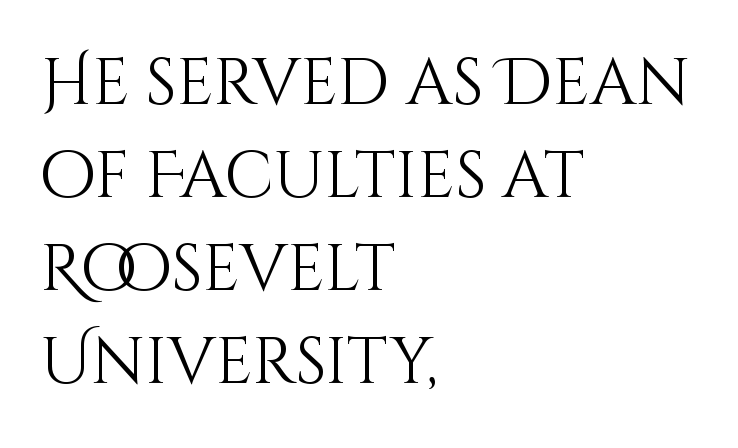
This sample is left-justified, so line endings fall wherever the words run out. Spacing verdict: proportional, widths tailored to each character. A bare baseline throughout the passage. Do the letters lean? They stand straight. No extra tracking has been applied to these lines.
